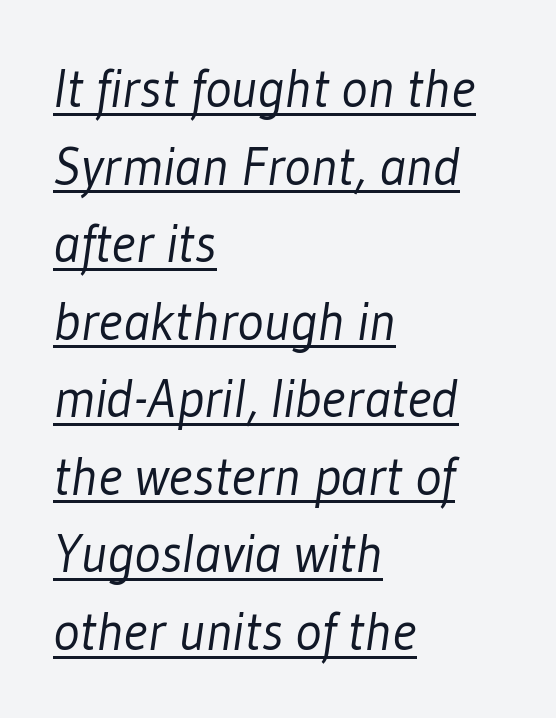
Q: Is the text bold? A: No.
Q: Is the typeface a serif or a sans-serif typeface? A: Sans-serif.
Q: Is the text underlined? A: Yes.
Q: How is the paragraph aligned? A: Left-aligned.
Q: Is the spacing between letters normal or unusually wide? A: Normal.
Q: Is the spacing between lines tight, normal or loose? A: Normal.
Q: Width (condensed, normal, or wide)? A: Condensed.
Q: Stroke contrast? A: Low.
Q: x-height? A: Medium.
Q: Monospaced? A: No.
